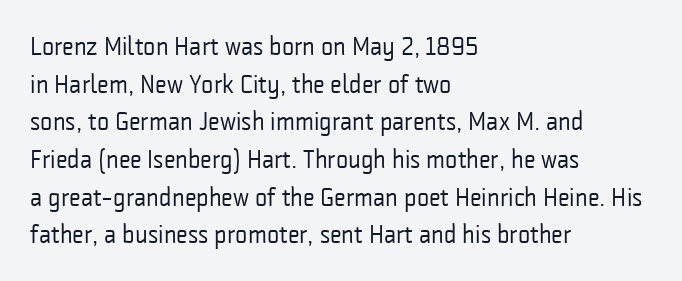
This sample is left-justified, so line endings fall wherever the words run out. Short note: letters normally spaced. These lines were composed using upright roman letters. Nothing heavy about these letters — not bold at all. The glyphs are unaccompanied by any horizontal stroke below them. Quick note: interline space is typical.
